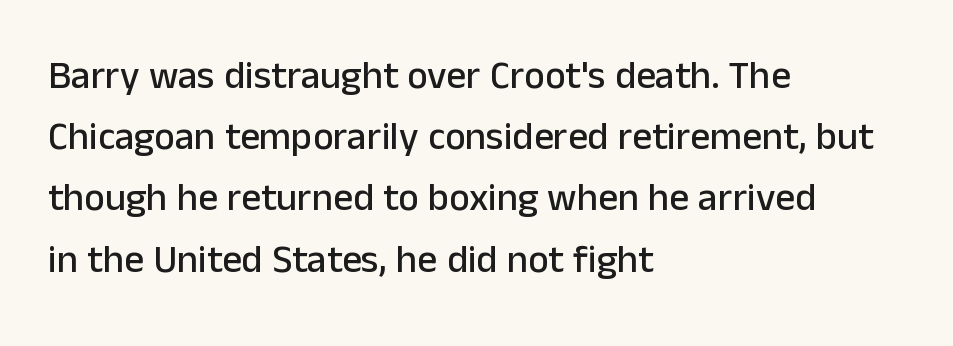
{"serif": "no", "italic": "no", "width": "normal", "stroke_contrast": "low", "x_height": "medium", "monospaced": "no", "underline": "no", "align": "left", "line_spacing": "normal", "line_spacing_ratio": 1.57, "letter_spacing": "normal", "letter_spacing_em": 0.0, "glyph_px": 39}
